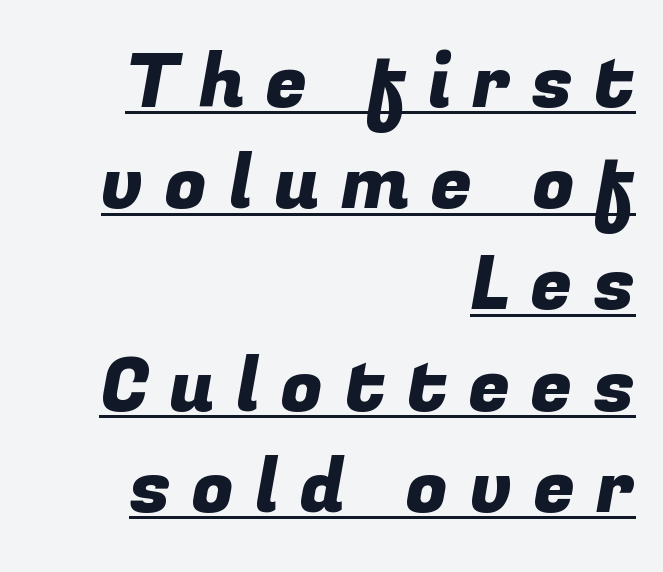
{"serif": "no", "width": "normal", "stroke_contrast": "low", "x_height": "medium", "monospaced": "no", "underline": "yes", "align": "right", "line_spacing": "normal", "line_spacing_ratio": 1.35, "letter_spacing": "wide", "letter_spacing_em": 0.28, "glyph_px": 75}
